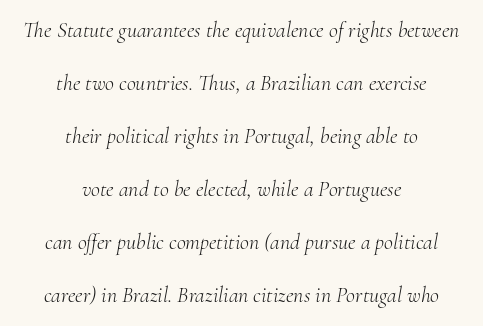
There is no visible air inserted between adjacent glyphs. The lines in this sample share a center point and differ in where they start and stop. The passage shown is not bold in any degree. This sample uses an oblique cut, with every glyph tilted off the vertical. Beneath every word, the page is bare. These lines stand farther apart than default settings would place them.
